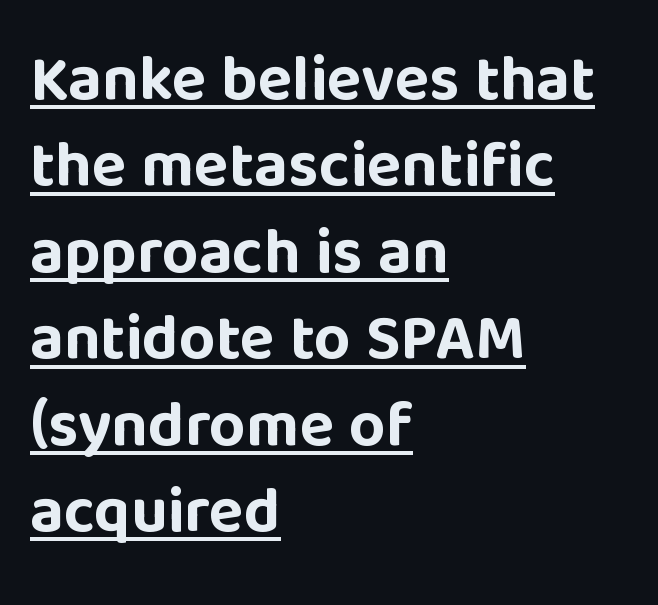
The image shows 64 px bold sans-serif type, upright; set left-aligned, normal line spacing (1.35x), normal letter spacing, underlined; low stroke contrast and a large x-height.
